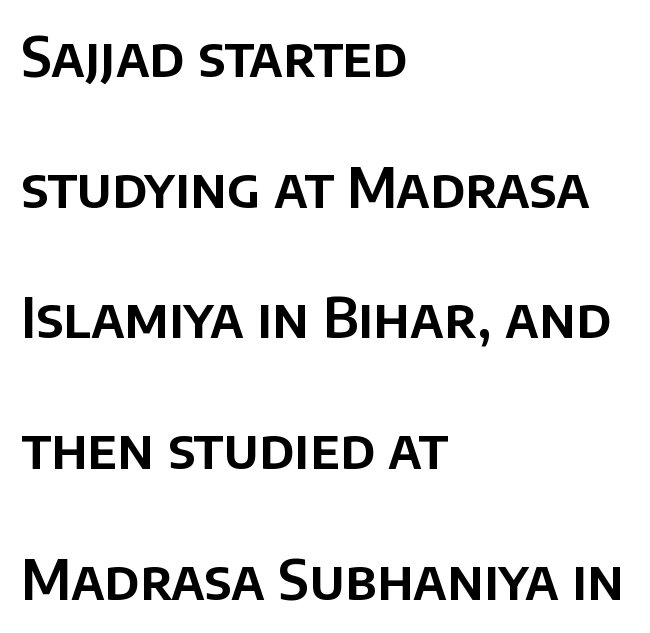
{"serif": "no", "italic": "no", "width": "normal", "stroke_contrast": "low", "x_height": "large", "monospaced": "no", "underline": "no", "align": "left", "line_spacing": "loose", "line_spacing_ratio": 2.42, "letter_spacing": "normal", "letter_spacing_em": 0.0, "glyph_px": 54}
